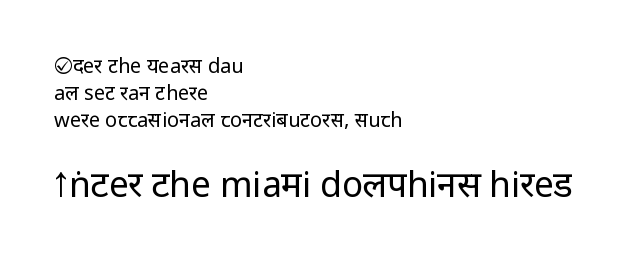
The image shows 35 px regular-weight, condensed sans-serif type, upright; set left-aligned, normal line spacing (1.36x), normal letter spacing, not underlined; the second (bottom) block is 1.75x larger; low stroke contrast and a large x-height.
